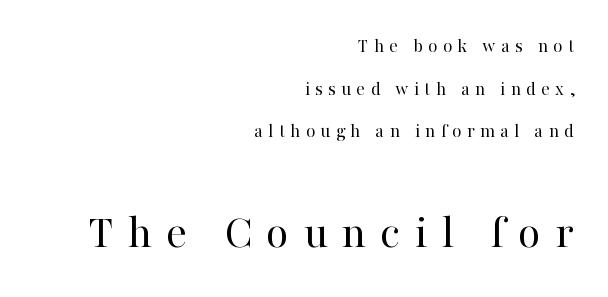
Q: Is the text bold? A: No.
Q: Is the text italic (slanted)? A: No, it is upright.
Q: Is the typeface a serif or a sans-serif typeface? A: Serif.
Q: Is the text underlined? A: No.
Q: How is the paragraph aligned? A: Right-aligned.
Q: Is the spacing between letters normal or unusually wide? A: Unusually wide.
Q: Is the spacing between lines tight, normal or loose? A: Loose.
Q: Which block of text is set in a larger size, the first (top) or the second (bottom)? A: The second (bottom) one.
Q: Width (condensed, normal, or wide)? A: Normal.
Q: Stroke contrast? A: High.
Q: x-height? A: Medium.
Q: Monospaced? A: No.
